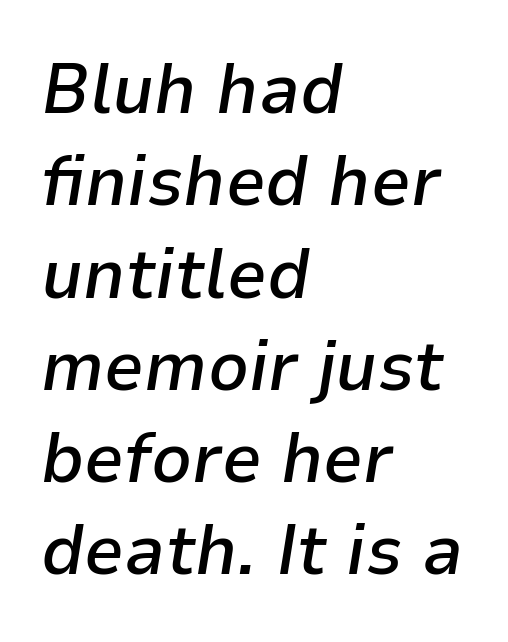
Check under the words: just untouched page. Stems and bowls a touch heavier than normal — semibold. The passage shown is typed in a proportional face where columns would drift. The font's italic variant was chosen for this text. Regular leading. These lines are set flush left with a ragged right edge.
